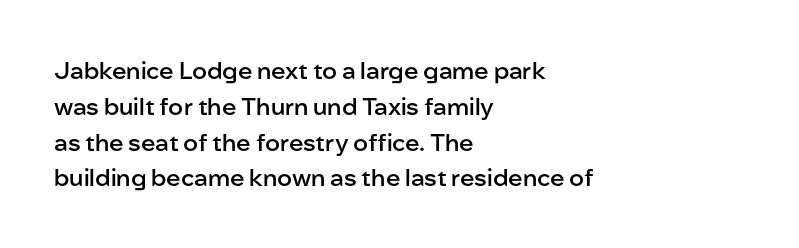
{"italic": "no", "bold": "semi", "underline": "no", "align": "left", "line_spacing": "normal", "line_spacing_ratio": 1.49, "letter_spacing": "normal", "letter_spacing_em": 0.0, "glyph_px": 24}
